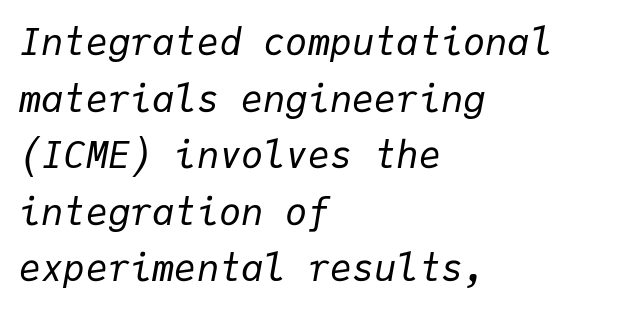
The image shows 37 px regular-weight type, italic (leaning right), monospaced; set left-aligned, normal line spacing (1.53x), normal letter spacing, not underlined; low stroke contrast and a medium x-height.
